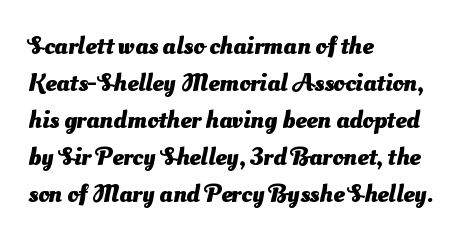
Q: Is the text bold? A: Yes.
Q: Is the text underlined? A: No.
Q: How is the paragraph aligned? A: Left-aligned.
Q: Is the spacing between letters normal or unusually wide? A: Normal.
Q: Is the spacing between lines tight, normal or loose? A: Normal.
